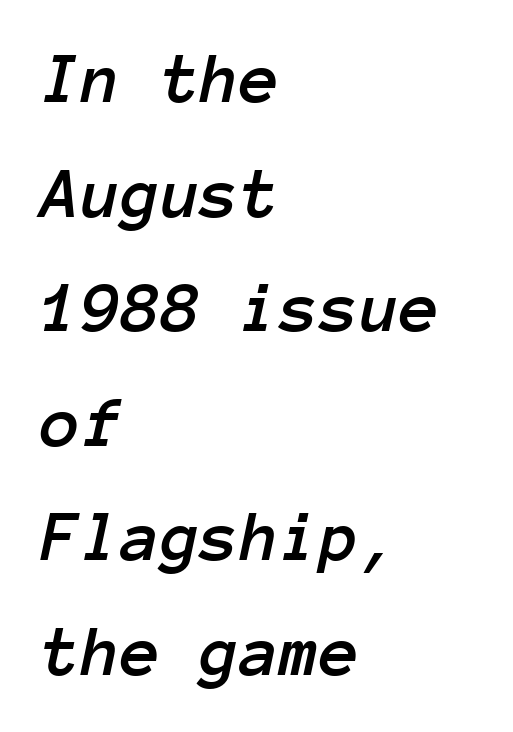
Q: Is the text italic (slanted)? A: Yes, it leans right by about 12 degrees.
Q: Is the text underlined? A: No.
Q: How is the paragraph aligned? A: Left-aligned.
Q: Is the spacing between letters normal or unusually wide? A: Normal.
Q: Is the spacing between lines tight, normal or loose? A: Normal.
Q: Width (condensed, normal, or wide)? A: Normal.
Q: Stroke contrast? A: Low.
Q: x-height? A: Medium.
Q: Monospaced? A: Yes.
